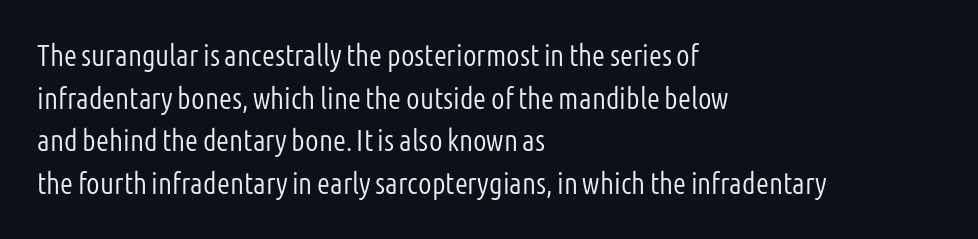
Q: Is the text bold? A: No.
Q: Is the text italic (slanted)? A: No, it is upright.
Q: Is the typeface a serif or a sans-serif typeface? A: Sans-serif.
Q: Is the text underlined? A: No.
Q: How is the paragraph aligned? A: Left-aligned.
Q: Is the spacing between letters normal or unusually wide? A: Normal.
Q: Is the spacing between lines tight, normal or loose? A: Normal.
Q: Width (condensed, normal, or wide)? A: Condensed.
Q: Stroke contrast? A: Low.
Q: x-height? A: Medium.
Q: Monospaced? A: No.
